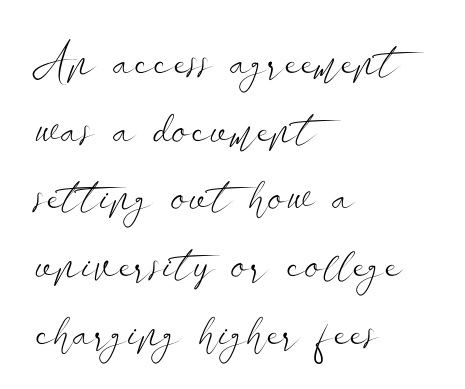
Is the type heavy? It reads as light-to-regular instead. The characters display no serif detailing; their extremities are plain. The baseline area is clear. Each letter keeps its own natural width here, so spacing adapts to shape.
